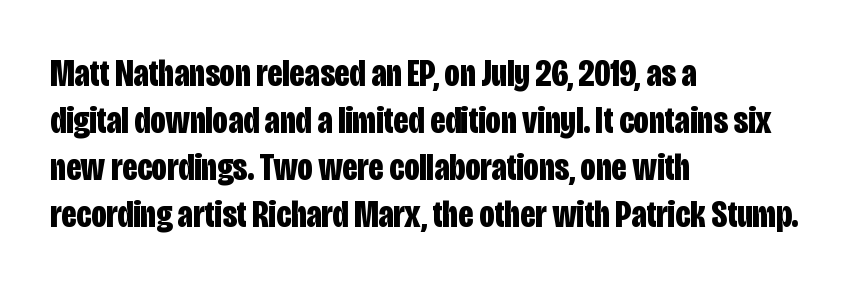
{"serif": "no", "italic": "no", "bold": "yes", "weight": "bold", "width": "condensed", "stroke_contrast": "low", "x_height": "large", "monospaced": "no", "underline": "no", "align": "left", "line_spacing_ratio": 1.24, "letter_spacing": "normal", "letter_spacing_em": 0.0, "glyph_px": 38}
